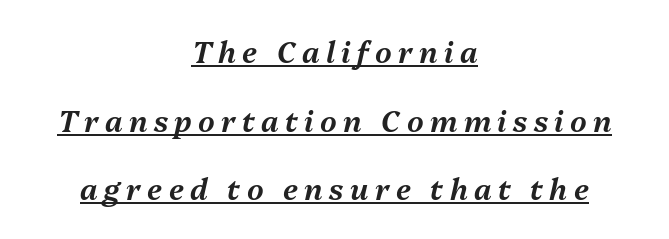
The tracking reads as deliberately expanded to a designer's eye. The rendering uses natural spacing where letterforms have individual widths. Loosely led — the rows are spread out. If you drew a line through each stem, it would be angled. This sample carries an underscore along the baseline area. A centered setting, common on invitations and titles, is used for this passage.
